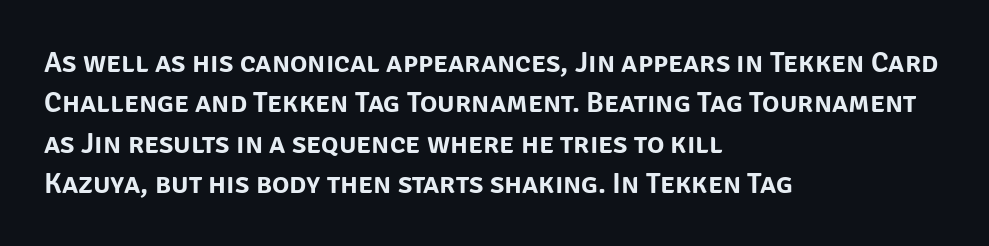
Q: Is the text italic (slanted)? A: No, it is upright.
Q: Is the typeface a serif or a sans-serif typeface? A: Sans-serif.
Q: Is the text underlined? A: No.
Q: How is the paragraph aligned? A: Left-aligned.
Q: Is the spacing between letters normal or unusually wide? A: Normal.
Q: Is the spacing between lines tight, normal or loose? A: Normal.
Q: Width (condensed, normal, or wide)? A: Normal.
Q: Stroke contrast? A: Low.
Q: x-height? A: Large.
Q: Monospaced? A: No.
